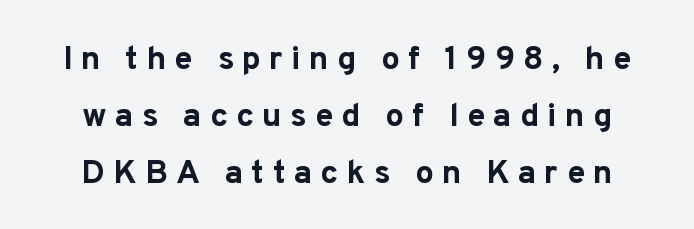
The image shows 33 px bold sans-serif type, upright; set line spacing 1.72x, unusually wide letter spacing (+0.25 em), not underlined; low stroke contrast and a medium x-height.
